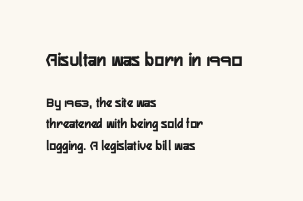
{"italic": "no", "bold": "yes", "underline": "no", "align": "left", "line_spacing": "normal", "line_spacing_ratio": 1.54, "letter_spacing": "normal", "letter_spacing_em": 0.0, "larger_block": "first", "size_ratio": 1.43, "glyph_px": 20}
